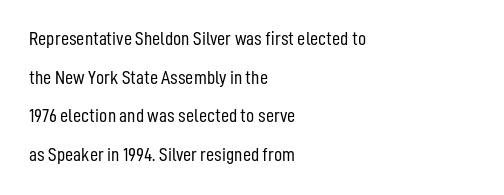
{"italic": "no", "bold": "no", "underline": "no", "align": "left", "line_spacing": "loose", "line_spacing_ratio": 1.93, "letter_spacing": "normal", "letter_spacing_em": 0.0, "glyph_px": 20}
